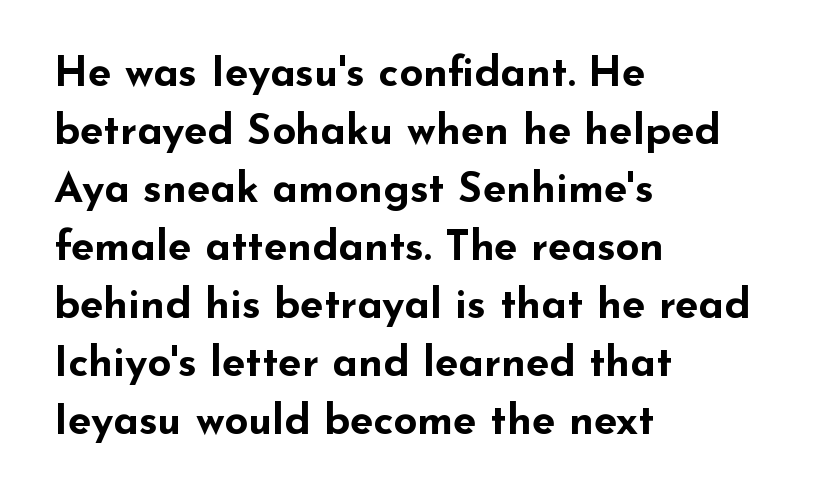
{"serif": "no", "italic": "no", "bold": "yes", "weight": "bold", "width": "wide", "stroke_contrast": "low", "x_height": "small", "monospaced": "no", "underline": "no", "align": "left", "line_spacing": "normal", "line_spacing_ratio": 1.38, "letter_spacing": "normal", "letter_spacing_em": 0.0, "glyph_px": 42}
